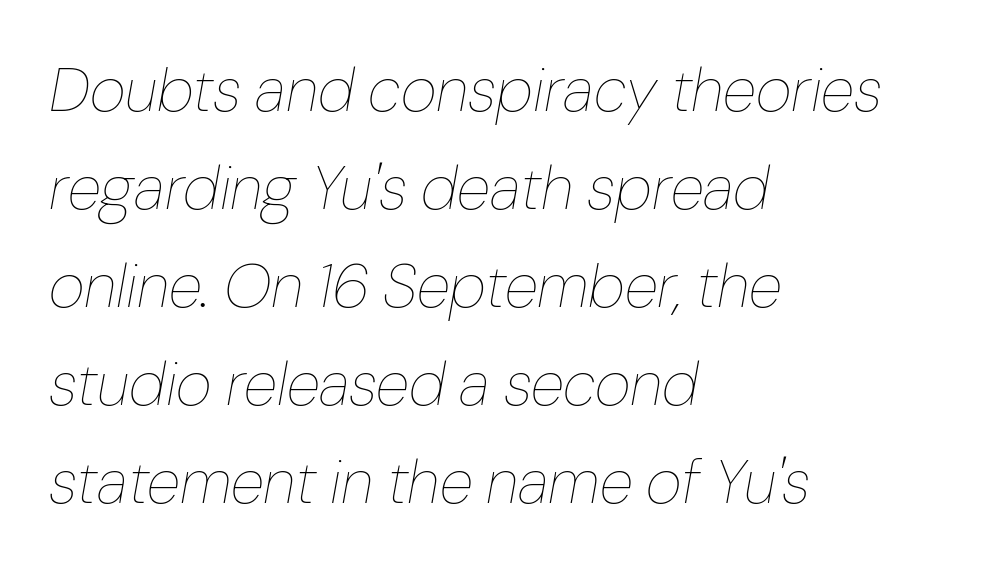
Q: Is the text bold? A: No.
Q: Is the text italic (slanted)? A: Yes, it leans right by about 10 degrees.
Q: Is the text underlined? A: No.
Q: How is the paragraph aligned? A: Left-aligned.
Q: Is the spacing between letters normal or unusually wide? A: Normal.
Q: Is the spacing between lines tight, normal or loose? A: Normal.
Q: Width (condensed, normal, or wide)? A: Normal.
Q: Stroke contrast? A: Low.
Q: x-height? A: Medium.
Q: Monospaced? A: No.
